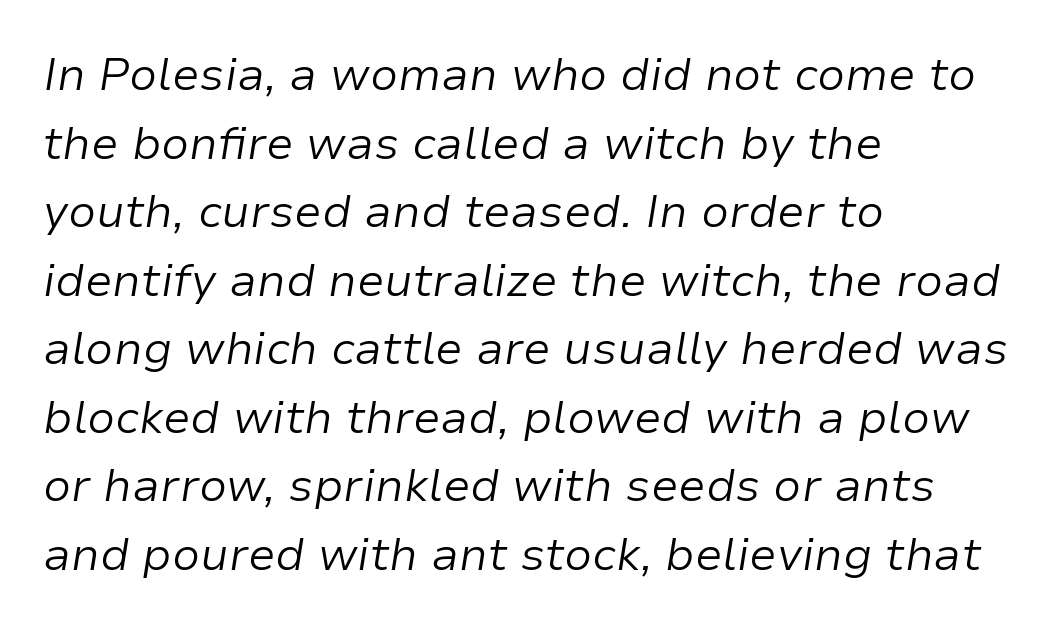
Words float on clear page, feet unadorned. Caption: multi-line text, flush left, ragged right. The cut favours lightness, reaching ordinary text weight at its darkest. The face used here is rendered with its standard letterfit.
